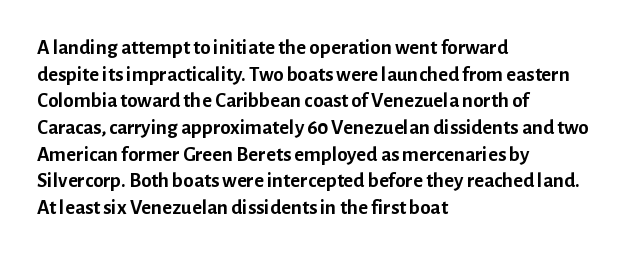
{"italic": "no", "bold": "yes", "underline": "no", "align": "left", "line_spacing": "normal", "line_spacing_ratio": 1.27, "letter_spacing": "normal", "letter_spacing_em": 0.0, "glyph_px": 21}
